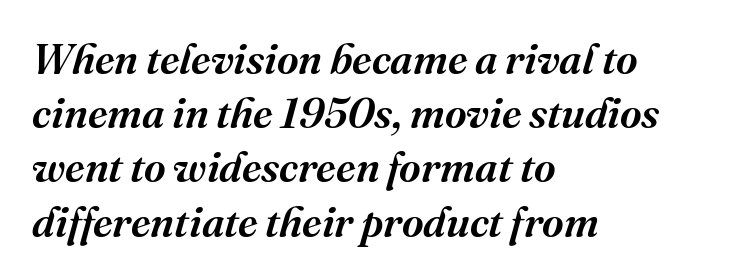
Q: Is the text italic (slanted)? A: Yes, it leans right by about 16 degrees.
Q: Is the typeface a serif or a sans-serif typeface? A: Serif.
Q: Is the text underlined? A: No.
Q: How is the paragraph aligned? A: Left-aligned.
Q: Is the spacing between letters normal or unusually wide? A: Normal.
Q: Is the spacing between lines tight, normal or loose? A: Normal.
Q: Width (condensed, normal, or wide)? A: Normal.
Q: Stroke contrast? A: Medium.
Q: x-height? A: Medium.
Q: Monospaced? A: No.
